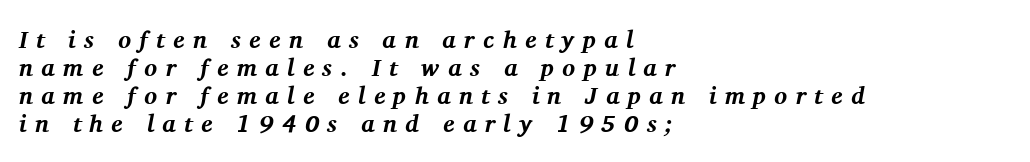
Q: Is the text bold? A: Yes.
Q: Is the text italic (slanted)? A: Yes, it leans right by about 11 degrees.
Q: Is the text underlined? A: No.
Q: How is the paragraph aligned? A: Left-aligned.
Q: Is the spacing between letters normal or unusually wide? A: Unusually wide.
